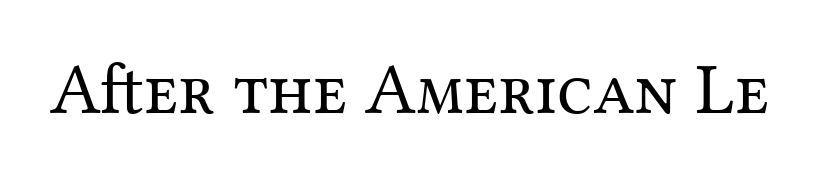
{"serif": "yes", "italic": "no", "bold": "no", "weight": "regular", "width": "normal", "stroke_contrast": "medium", "x_height": "medium", "monospaced": "no", "underline": "no", "letter_spacing": "normal", "letter_spacing_em": 0.0, "glyph_px": 73}
